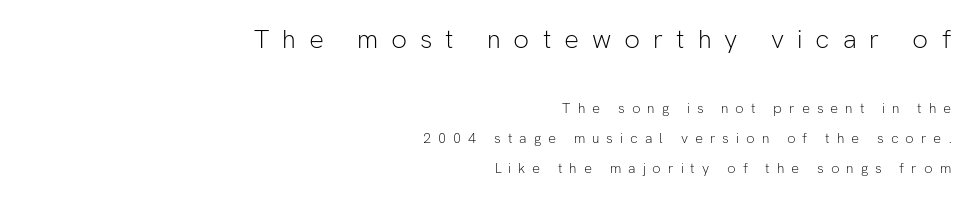
This sample uses an upright cut, with every glyph sitting square on the baseline. A student would call this right alignment; a typographer would say flush right, rag left. The space beneath each line is pristine and unruled. There is plenty of visible air inserted between adjacent glyphs.
